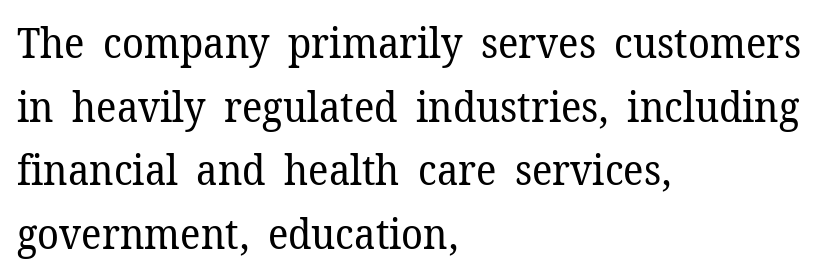
The image shows 41 px regular-weight serif type, upright; set left-aligned, normal line spacing (1.55x), normal letter spacing, not underlined; low stroke contrast and a medium x-height.
